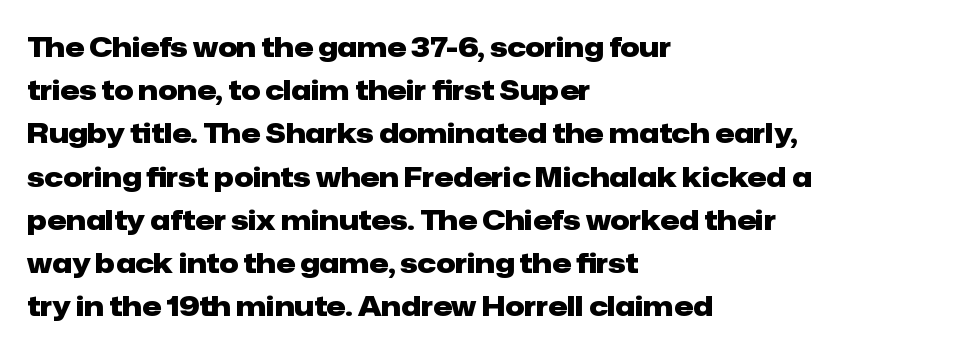
Layout note: lines flush left. Decoration check: the copy has no underline. Each new line begins a customary step beneath the previous one. The characters look thick and weighty, a clear bold. Do the letters lean? They stand straight.
